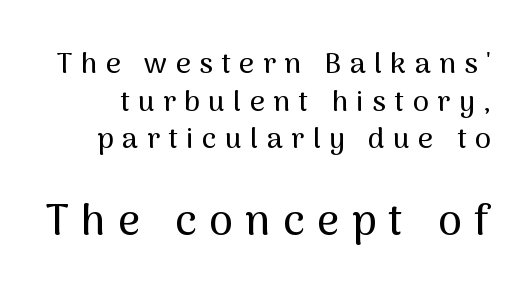
The font's upright variant was chosen for this text. Scale increases going downward across the two blocks. Lines of text with bare space underneath. Looks like regular typesetting: each glyph gets only the width it needs. The rendering inserts visible extra space after every character. You can tell from the bare stems that sans-serif type was used.
